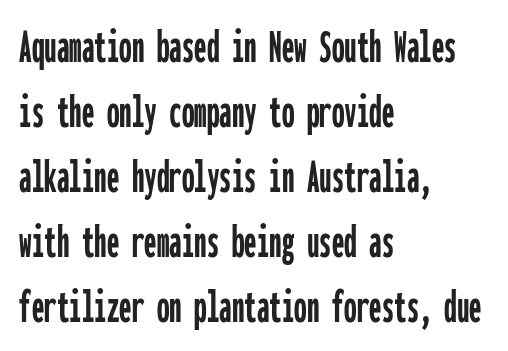
{"serif": "no", "italic": "no", "width": "condensed", "stroke_contrast": "low", "x_height": "medium", "monospaced": "yes", "underline": "no", "align": "left", "line_spacing": "normal", "line_spacing_ratio": 1.3, "letter_spacing": "normal", "letter_spacing_em": 0.0, "glyph_px": 50}
